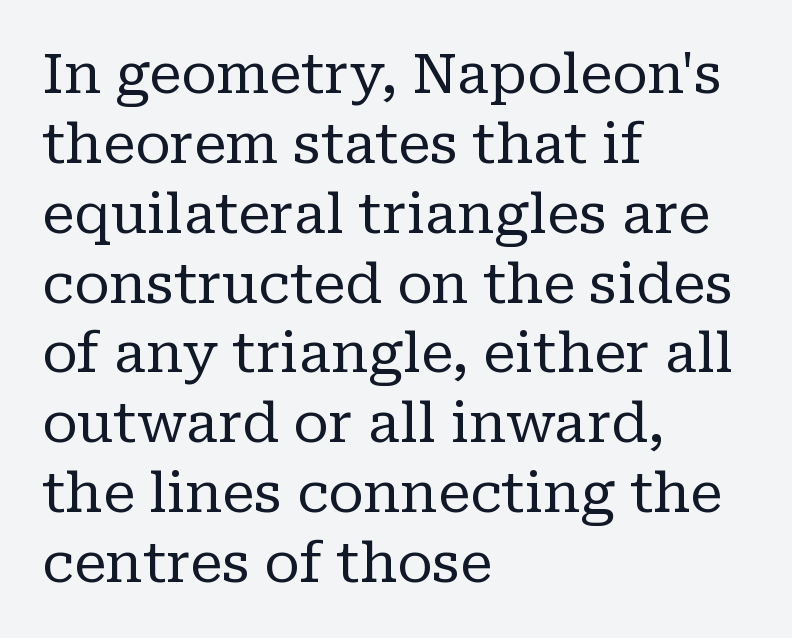
Spacing verdict: proportional, widths tailored to each character. Is the stroke heavy? The answer is a plain regular-or-lighter. It's the straight-up-and-down kind of type. Teacher's note: observe the even left margin — that is flush-left alignment. Nothing unusual about the tracking: characters are spaced as the font intends. Stroke terminals: seriffed.
